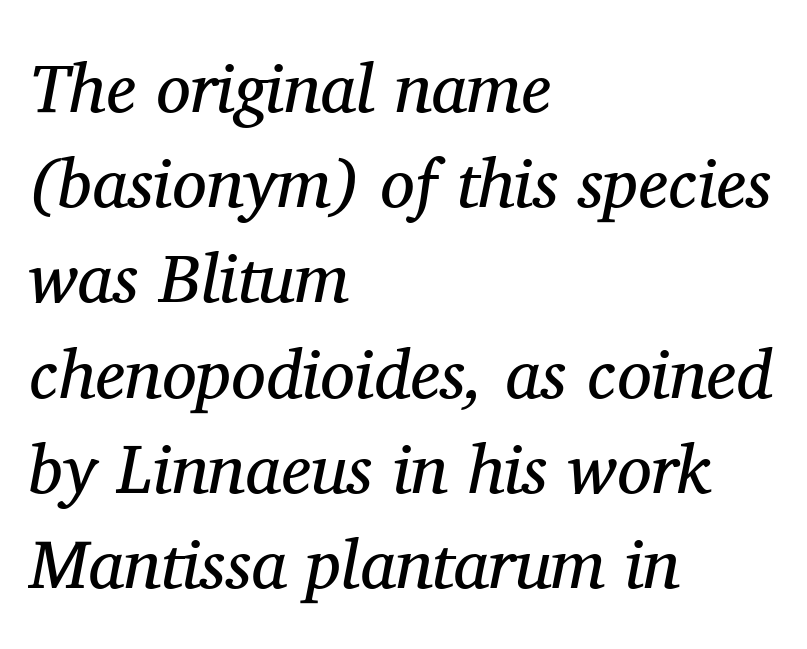
{"serif": "yes", "italic": "yes", "lean": "right", "slant_degrees": 11, "bold": "no", "weight": "regular", "width": "normal", "stroke_contrast": "medium", "x_height": "medium", "monospaced": "no", "underline": "no", "align": "left", "line_spacing": "normal", "line_spacing_ratio": 1.38, "letter_spacing": "normal", "letter_spacing_em": 0.0, "glyph_px": 69}
